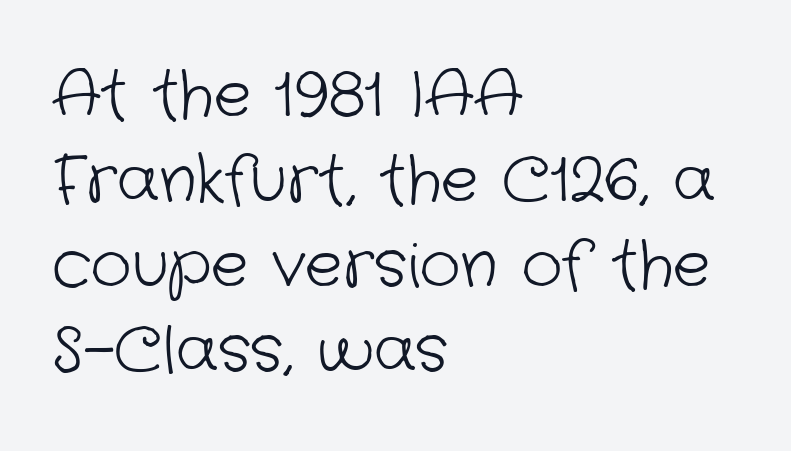
Heaviness? Minimal to ordinary, like unemphasized prose. This rendering uses left alignment, leaving the right contour irregular. This sample keeps an unexceptional amount of space between lines. Check where the strokes stop: nothing finishes them off — pure sans. Each word holds together tightly as a unit, with standard inter-letter gaps. Each row of text sits above clean, open space.
